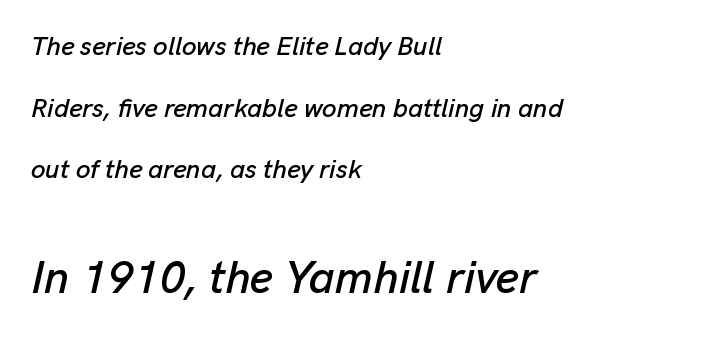
Rule under the text: the space is simply empty. The face used here appears at its bigger size in the lower chunk. Line beginnings align vertically; line endings do not. Slant detected: the letters are inclined. Does extra space separate the letters? No, they use regular spacing. Proportional: the letters do not fall into vertical columns.
